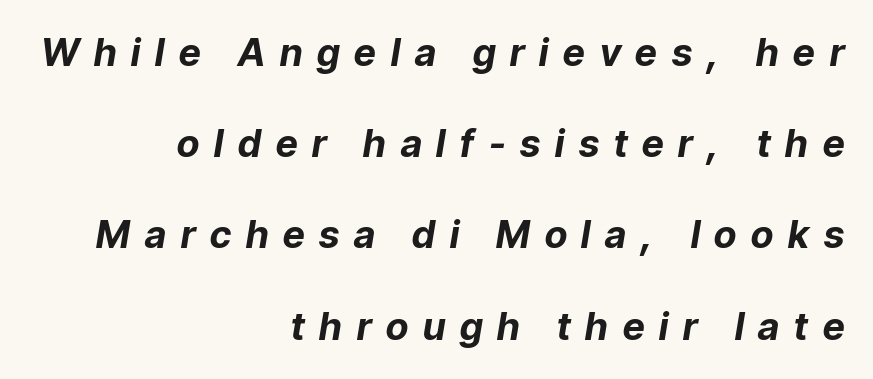
{"italic": "yes", "lean": "right", "slant_degrees": 9, "bold": "yes", "weight": "bold", "width": "normal", "stroke_contrast": "low", "x_height": "medium", "monospaced": "no", "underline": "no", "align": "right", "line_spacing": "loose", "line_spacing_ratio": 2.4, "letter_spacing": "wide", "letter_spacing_em": 0.39, "glyph_px": 38}
